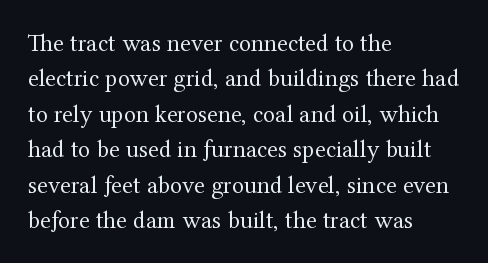
{"italic": "no", "bold": "no", "underline": "no", "align": "left", "line_spacing": "normal", "line_spacing_ratio": 1.42, "letter_spacing": "normal", "letter_spacing_em": 0.0, "glyph_px": 25}
